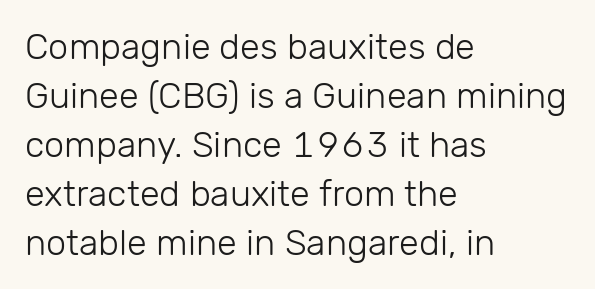
Q: Is the text bold? A: No.
Q: Is the text italic (slanted)? A: No, it is upright.
Q: Is the typeface a serif or a sans-serif typeface? A: Sans-serif.
Q: Is the text underlined? A: No.
Q: How is the paragraph aligned? A: Left-aligned.
Q: Is the spacing between letters normal or unusually wide? A: Normal.
Q: Is the spacing between lines tight, normal or loose? A: Normal.
Q: Width (condensed, normal, or wide)? A: Normal.
Q: Stroke contrast? A: Low.
Q: x-height? A: Medium.
Q: Monospaced? A: No.
